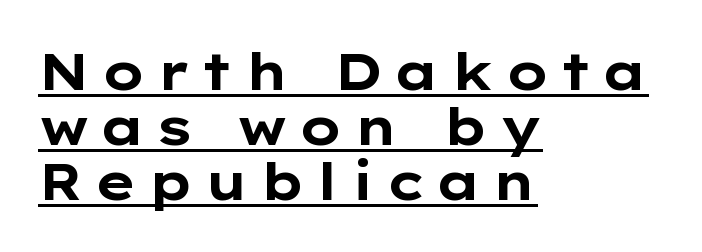
{"serif": "no", "italic": "no", "bold": "yes", "weight": "bold", "width": "wide", "stroke_contrast": "low", "x_height": "medium", "monospaced": "no", "underline": "yes", "align": "left", "line_spacing": "tight", "line_spacing_ratio": 1.06, "glyph_px": 52}
